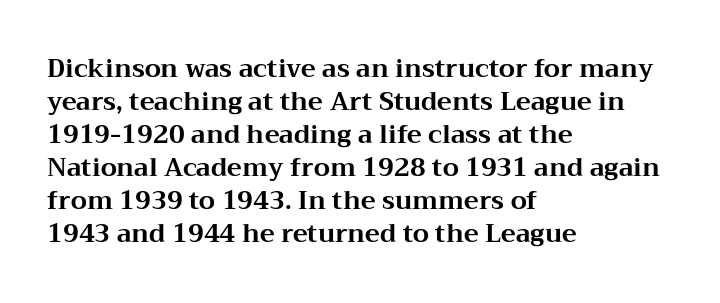
The image shows 25 px bold type, upright; set left-aligned, normal line spacing (1.32x), normal letter spacing, not underlined.
